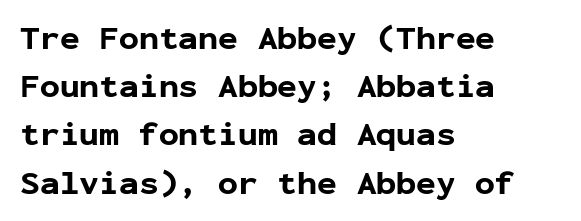
The image shows 33 px bold sans-serif type, upright, monospaced; set left-aligned, normal line spacing (1.46x), normal letter spacing, not underlined; low stroke contrast and a medium x-height.
